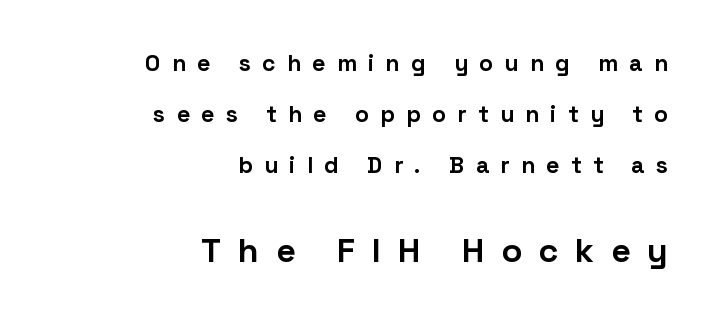
Larger block? The one below; the one above is distinctly smaller. How heavy is the stroke? Heavy — this is a bold. Only glyphs here, with clear space below each row. You could not count columns in this text — the font is proportionally spaced.
